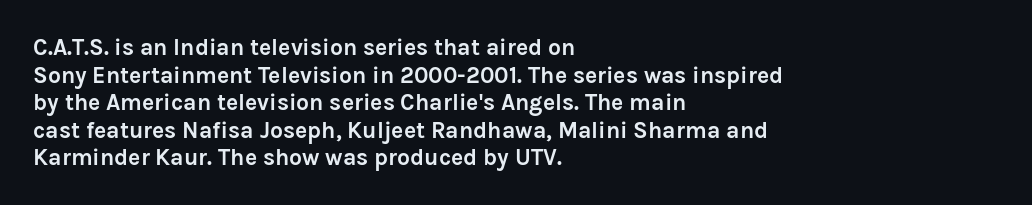
Q: Is the text bold? A: Yes.
Q: Is the text italic (slanted)? A: No, it is upright.
Q: Is the text underlined? A: No.
Q: How is the paragraph aligned? A: Left-aligned.
Q: Is the spacing between letters normal or unusually wide? A: Normal.
